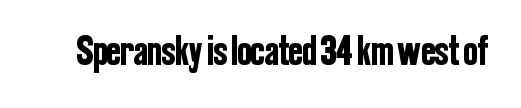
The image shows 41 px condensed sans-serif type, upright; set normal letter spacing, not underlined; low stroke contrast and a medium x-height.
